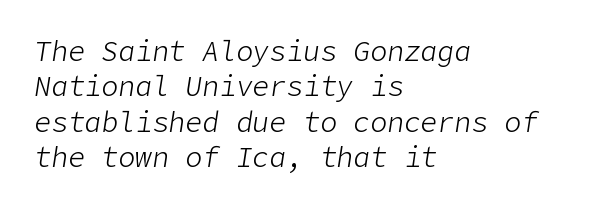
{"italic": "yes", "lean": "right", "slant_degrees": 9, "bold": "no", "weight": "light", "width": "normal", "stroke_contrast": "low", "x_height": "medium", "underline": "no", "align": "left", "line_spacing": "normal", "line_spacing_ratio": 1.26, "letter_spacing": "normal", "letter_spacing_em": 0.0, "glyph_px": 28}
